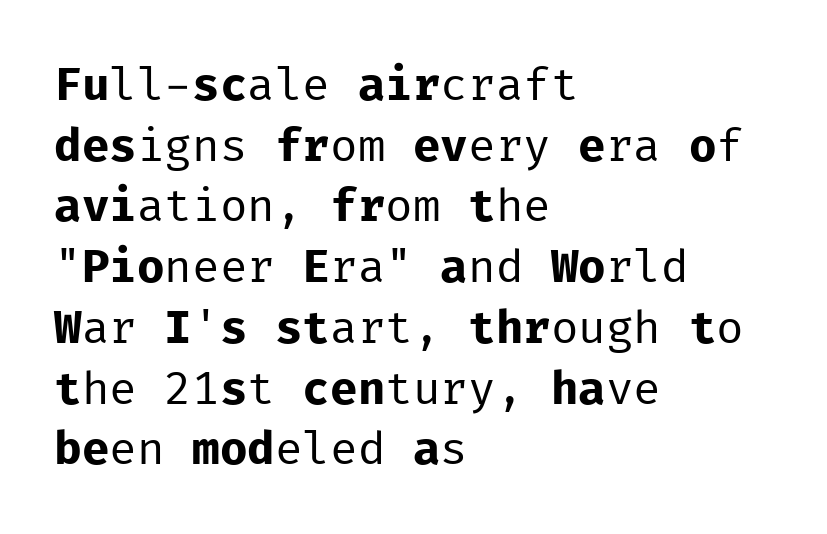
Q: Is the text bold? A: No.
Q: Is the text italic (slanted)? A: No, it is upright.
Q: Is the typeface a serif or a sans-serif typeface? A: Sans-serif.
Q: Is the text underlined? A: No.
Q: How is the paragraph aligned? A: Left-aligned.
Q: Is the spacing between letters normal or unusually wide? A: Normal.
Q: Is the spacing between lines tight, normal or loose? A: Normal.
Q: Width (condensed, normal, or wide)? A: Normal.
Q: Stroke contrast? A: Low.
Q: x-height? A: Medium.
Q: Monospaced? A: Yes.
